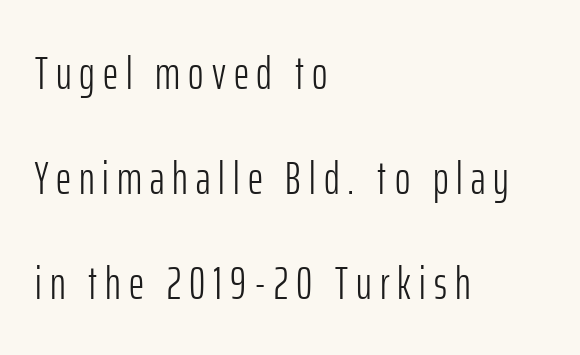
The image shows 47 px light, condensed sans-serif type, upright; set left-aligned, loose line spacing (2.23x), not underlined; low stroke contrast and a medium x-height.
